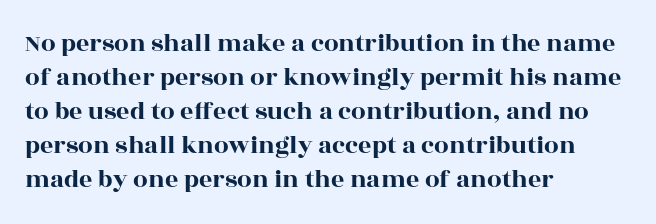
The image shows 26 px text type, upright; set left-aligned, normal line spacing (1.31x), normal letter spacing, not underlined.
